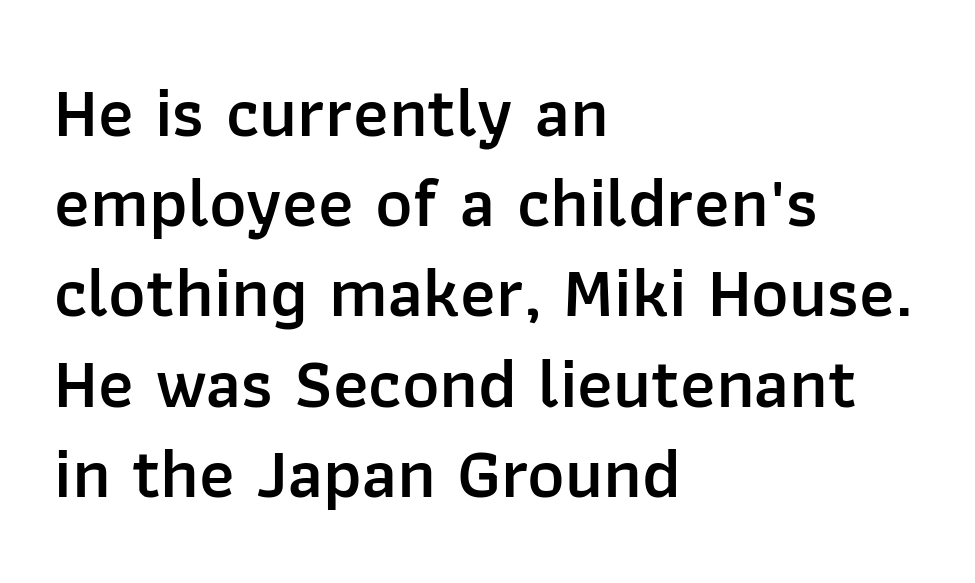
Inter-character spacing is left at the font's built-in metrics. Does the type have serifs? No, each stem ends abruptly. Italic? Not at all — the glyphs are vertical. Clear beneath every line of the passage.
